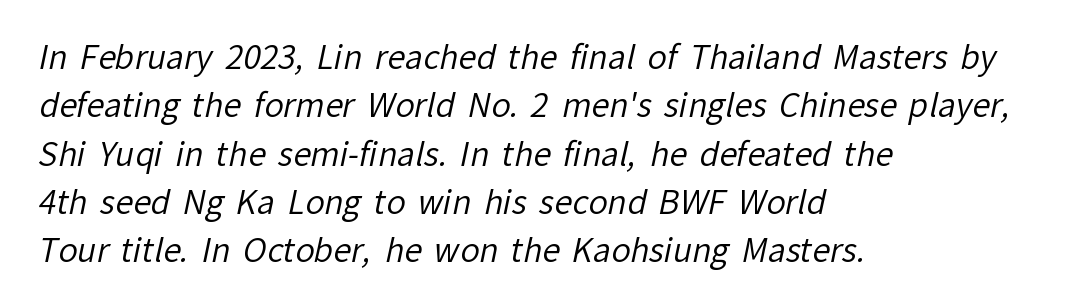
The image shows 32 px regular-weight sans-serif type; set left-aligned, normal line spacing (1.51x), normal letter spacing, not underlined; low stroke contrast and a medium x-height.
